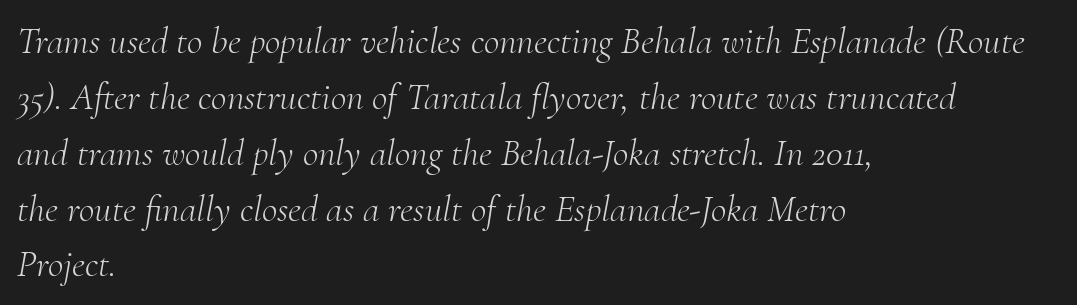
The image shows 38 px light serif type, italic (leaning right); set left-aligned, normal line spacing (1.47x), normal letter spacing, not underlined; medium stroke contrast and a small x-height.
